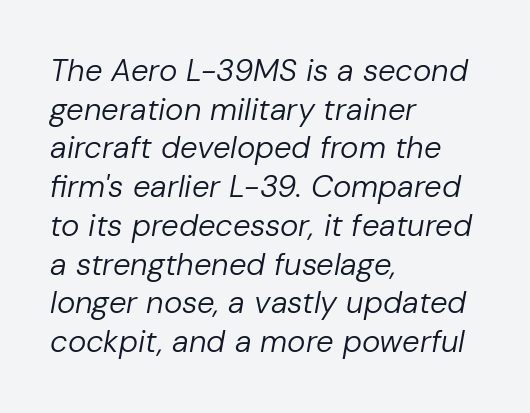
These lines are rendered in a variable-pitch font. These lines are set flush left with a ragged right edge. The characters are drawn with everyday or finer stroke widths. Look at the tracking — it's just the regular setting, nothing added.
